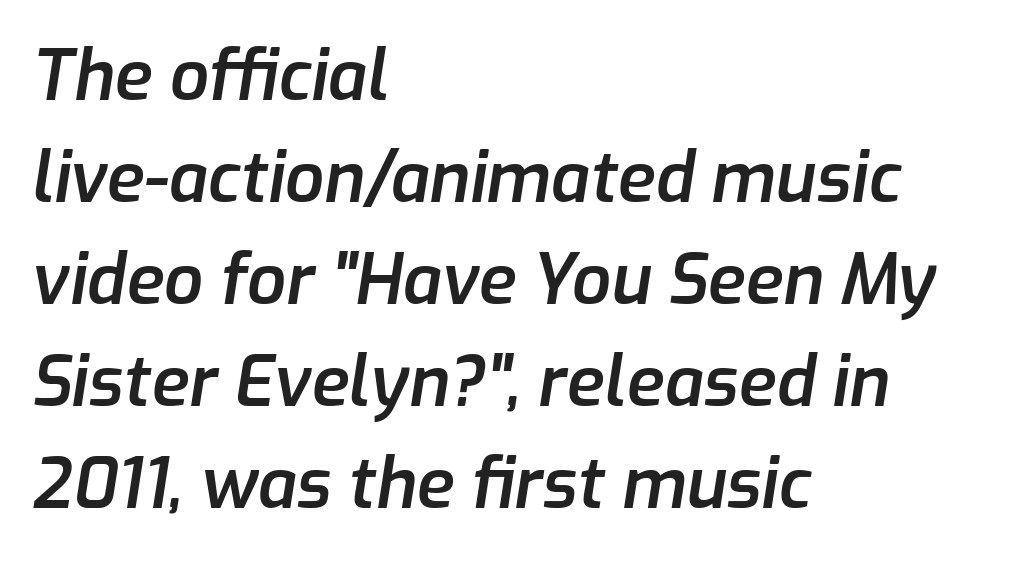
{"italic": "yes", "lean": "right", "slant_degrees": 9, "bold": "semi", "weight": "semibold", "width": "normal", "stroke_contrast": "low", "x_height": "medium", "monospaced": "no", "underline": "no", "align": "left", "line_spacing": "normal", "line_spacing_ratio": 1.48, "letter_spacing": "normal", "letter_spacing_em": 0.0, "glyph_px": 69}
